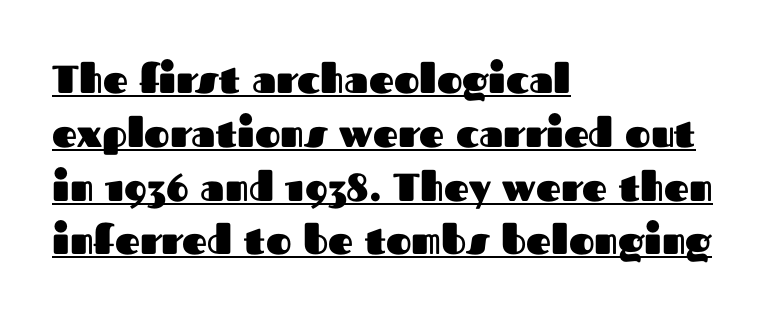
The image shows 39 px heavy sans-serif type, upright; set left-aligned, normal line spacing (1.38x), normal letter spacing, underlined; medium stroke contrast and a medium x-height.
